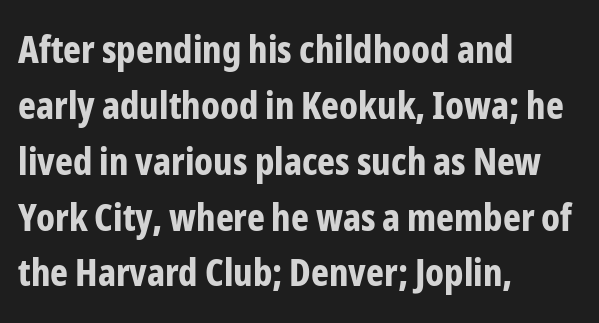
{"serif": "no", "italic": "no", "bold": "yes", "weight": "bold", "width": "condensed", "stroke_contrast": "low", "x_height": "medium", "monospaced": "no", "underline": "no", "align": "left", "line_spacing": "normal", "line_spacing_ratio": 1.47, "letter_spacing": "normal", "letter_spacing_em": 0.0, "glyph_px": 38}
